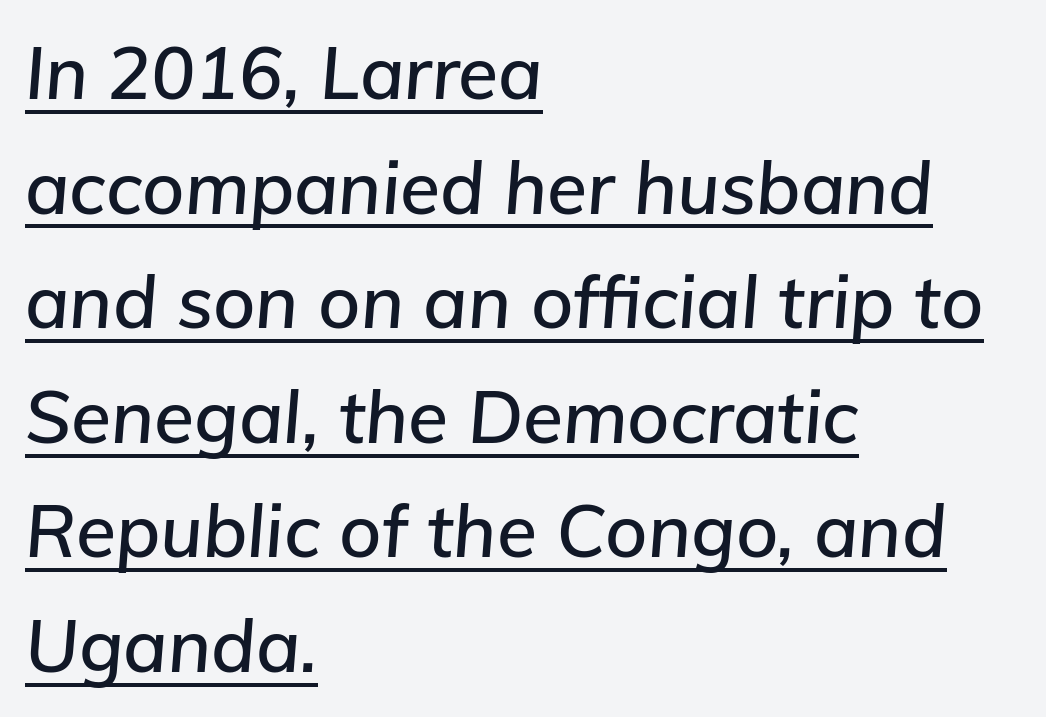
The image shows 73 px text type, italic (leaning right); set left-aligned, normal line spacing (1.57x), normal letter spacing, underlined; low stroke contrast and a medium x-height.
